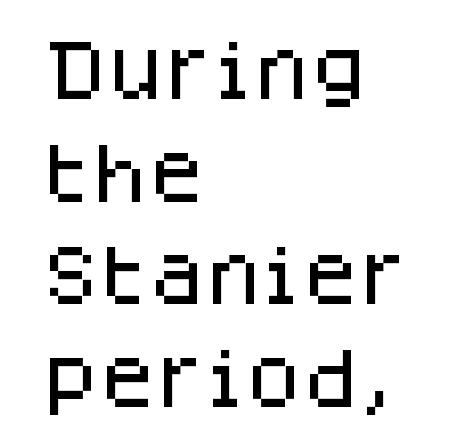
Tall strokes in this sample are plumb rather than angled. The foot of each line stays bare and open. Words appear dense and cohesive because spacing is normal. No feet cap the strokes, marking this as sans-serif type. Here the designer chose a conventional face with non-uniform glyph widths. Baseline-to-baseline distance is the conventional proportion of letter height.
